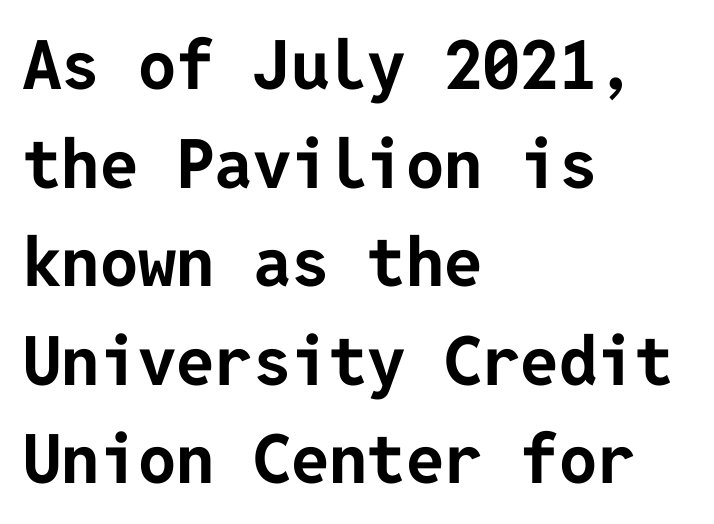
Q: Is the text bold? A: Yes.
Q: Is the text italic (slanted)? A: No, it is upright.
Q: Is the typeface a serif or a sans-serif typeface? A: Sans-serif.
Q: Is the text underlined? A: No.
Q: How is the paragraph aligned? A: Left-aligned.
Q: Is the spacing between letters normal or unusually wide? A: Normal.
Q: Is the spacing between lines tight, normal or loose? A: Normal.
Q: Width (condensed, normal, or wide)? A: Normal.
Q: Stroke contrast? A: Low.
Q: x-height? A: Medium.
